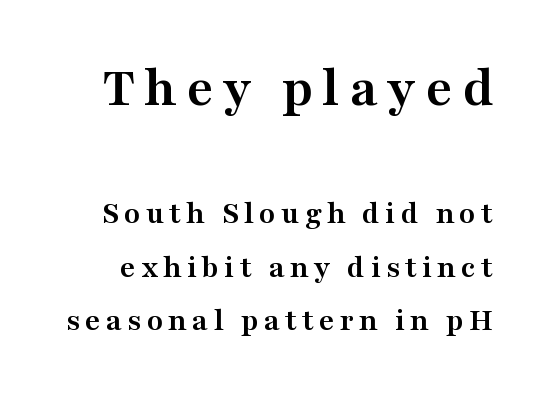
The image shows 58 px semibold, wide serif type, upright; set normal line spacing (1.62x), not underlined; the first (top) block is 1.76x larger; medium stroke contrast and a medium x-height.
